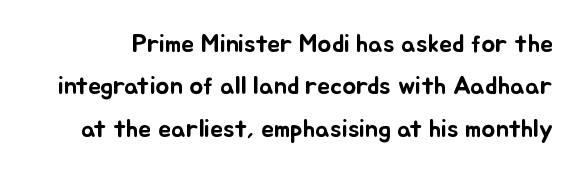
The image shows 26 px text type, upright; set normal line spacing (1.63x), normal letter spacing, not underlined.
